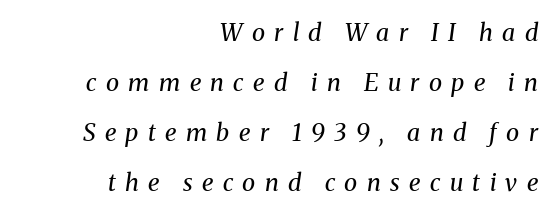
{"italic": "yes", "lean": "right", "slant_degrees": 8, "bold": "no", "underline": "no", "align": "right", "line_spacing": "loose", "line_spacing_ratio": 2.08, "letter_spacing": "wide", "letter_spacing_em": 0.39, "glyph_px": 24}
